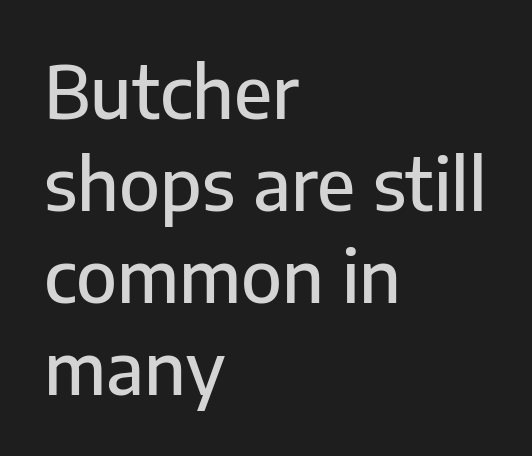
Q: Is the text italic (slanted)? A: No, it is upright.
Q: Is the typeface a serif or a sans-serif typeface? A: Sans-serif.
Q: Is the text underlined? A: No.
Q: How is the paragraph aligned? A: Left-aligned.
Q: Is the spacing between letters normal or unusually wide? A: Normal.
Q: Is the spacing between lines tight, normal or loose? A: Normal.
Q: Width (condensed, normal, or wide)? A: Normal.
Q: Stroke contrast? A: Low.
Q: x-height? A: Medium.
Q: Monospaced? A: No.
